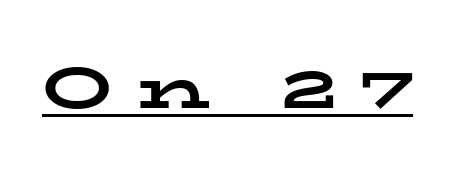
The image shows 58 px bold, wide serif type, upright; set unusually wide letter spacing (+0.4 em), underlined; low stroke contrast and a medium x-height.
